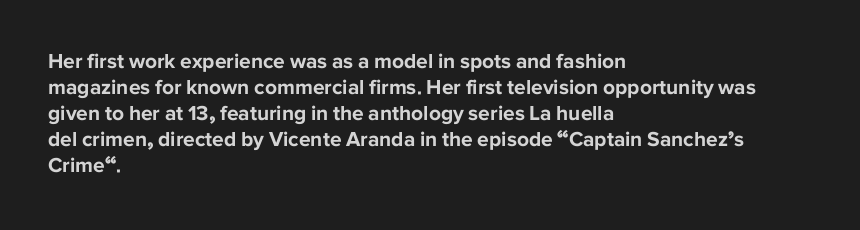
The image shows 21 px bold type, upright; set left-aligned, line spacing 1.24x, normal letter spacing, not underlined.
